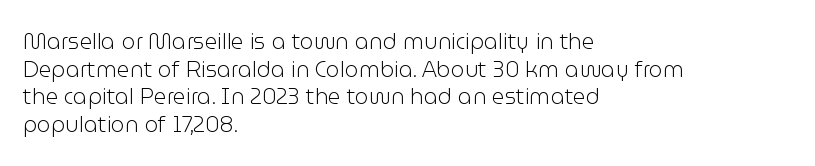
The typeface has the unassuming heft of standard copy or less. Vertical strokes here are truly vertical. A clean baseline with only descenders dipping below it. Default kerning and tracking; the words read as compact shapes.
